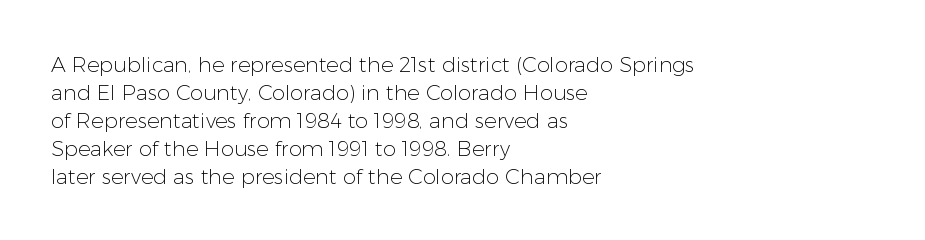
The paragraph has a hard left edge and a soft right edge. Rows of type keep a routine distance in the vertical direction. The letters sit at their default tracking, neither squeezed nor spread. Posture: vertical.
